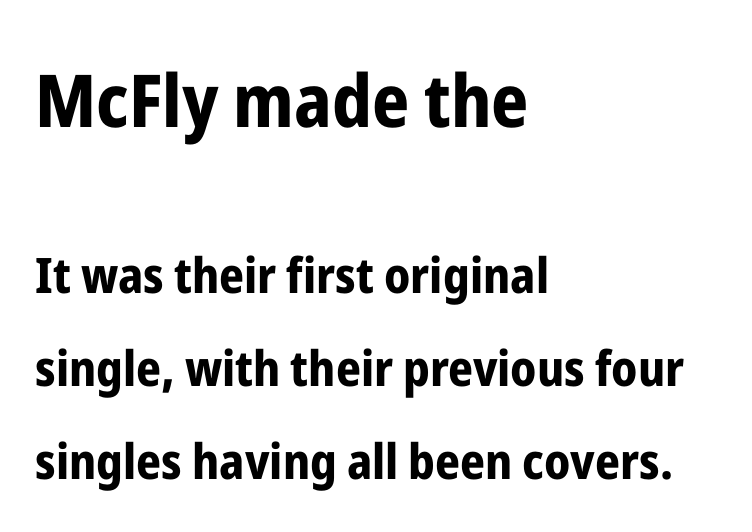
Each letter keeps its own natural width here, so spacing adapts to shape. Do the letters lean? They stand straight. Nobody touched the tracking dial on this one. What kind of face is this? One without serifs — a sans. Just letters on the line, the space beneath them empty.
